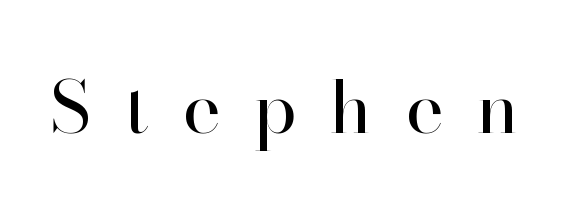
Q: Is the text bold? A: No.
Q: Is the text italic (slanted)? A: No, it is upright.
Q: Is the typeface a serif or a sans-serif typeface? A: Serif.
Q: Is the text underlined? A: No.
Q: Is the spacing between letters normal or unusually wide? A: Unusually wide.
Q: Width (condensed, normal, or wide)? A: Normal.
Q: Stroke contrast? A: High.
Q: x-height? A: Small.
Q: Monospaced? A: No.
